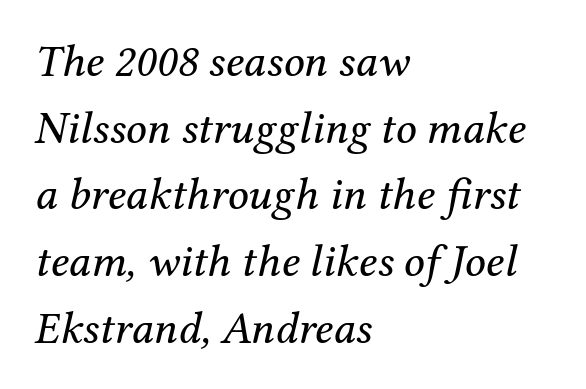
Q: Is the text bold? A: No.
Q: Is the text italic (slanted)? A: Yes, it leans right by about 12 degrees.
Q: Is the typeface a serif or a sans-serif typeface? A: Serif.
Q: Is the text underlined? A: No.
Q: How is the paragraph aligned? A: Left-aligned.
Q: Is the spacing between letters normal or unusually wide? A: Normal.
Q: Is the spacing between lines tight, normal or loose? A: Normal.
Q: Width (condensed, normal, or wide)? A: Normal.
Q: Stroke contrast? A: Medium.
Q: x-height? A: Medium.
Q: Monospaced? A: No.
